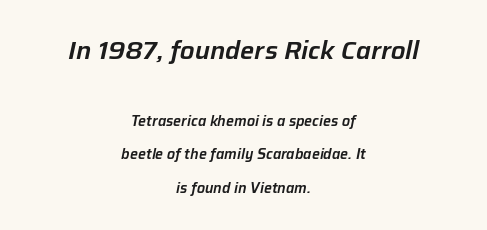
You get the large type first, then a drop to smaller type. Letters rest on an invisible, unmarked baseline. These lines were composed using italics. The lines are quadded center. Successive baselines arrive slowly, with a big drop between each.
